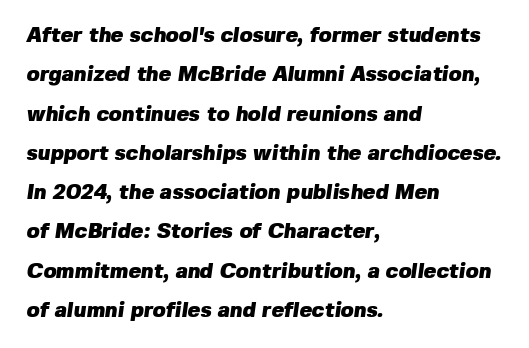
The paragraph shown leans on its left margin. Inter-character spacing is left at the font's built-in metrics. Notice how thick the strokes are: this is what a full bold looks like. Lines of text with bare space underneath.
